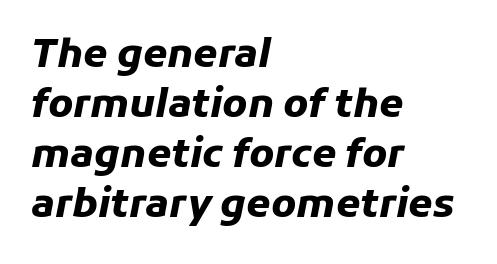
{"italic": "yes", "lean": "right", "slant_degrees": 11, "bold": "yes", "weight": "heavy", "width": "normal", "stroke_contrast": "low", "x_height": "medium", "monospaced": "no", "underline": "no", "align": "left", "line_spacing": "normal", "line_spacing_ratio": 1.28, "letter_spacing": "normal", "letter_spacing_em": 0.0, "glyph_px": 39}
